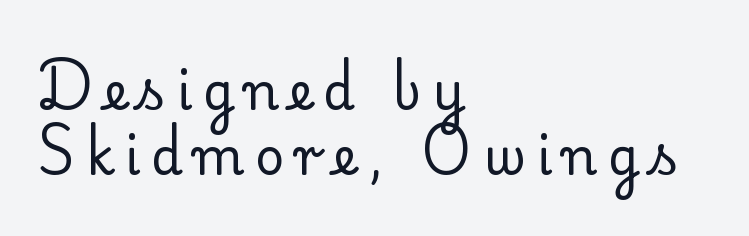
The weight tops out at a normal text grade. The typography opts for an upright posture over an oblique one. Between one letter and the next there's a generous, obvious gap. Words float on clear page, feet unadorned.
